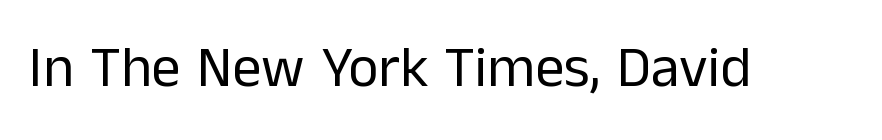
Compared with a typical body face, this is equally light or lighter still. Each letter keeps its own natural width here, so spacing adapts to shape. A typesetter would mark this as roman, not italic. I'd call this a sans setting — the letters go barefoot. Honestly, the letter spacing is just normal — you wouldn't notice it.
